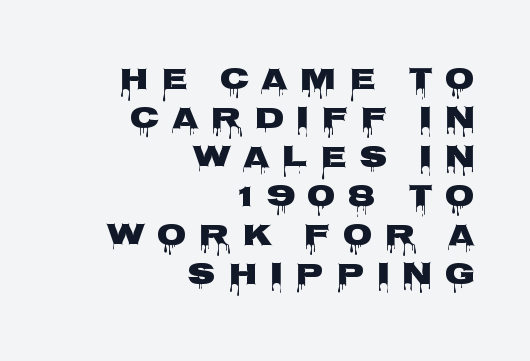
Every character sits straight up, as roman type does. The rendering uses natural spacing where letterforms have individual widths. Visually the block forms a straight wall on the right and a jagged coastline on the left. The leading is moderate, giving the passage an even texture. Tracking here is generous; glyphs stand well apart from one another.
